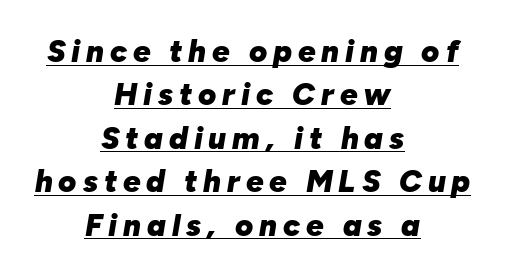
{"italic": "yes", "lean": "right", "slant_degrees": 10, "bold": "yes", "weight": "heavy", "width": "normal", "stroke_contrast": "low", "x_height": "medium", "monospaced": "no", "underline": "yes", "align": "center", "line_spacing": "normal", "line_spacing_ratio": 1.4, "glyph_px": 31}
